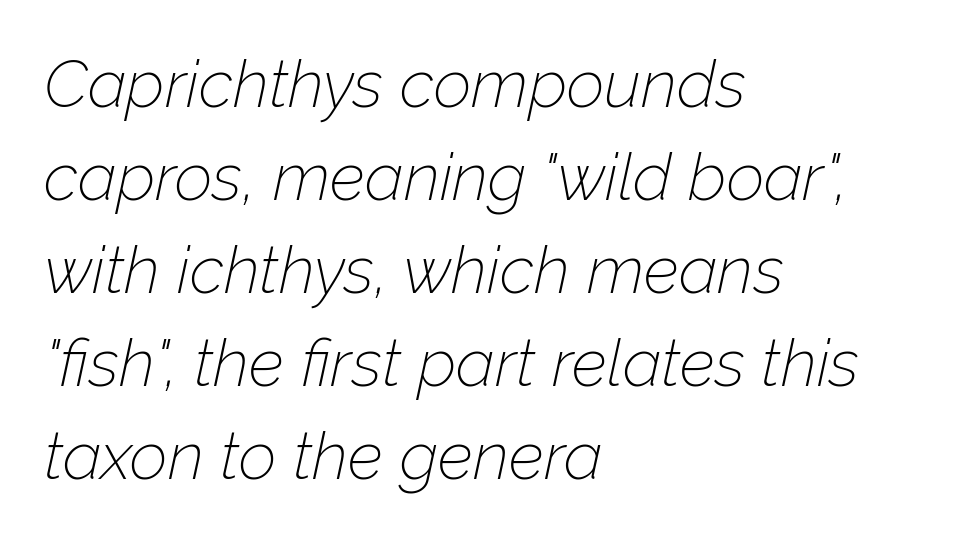
{"italic": "yes", "lean": "right", "slant_degrees": 12, "bold": "no", "weight": "thin", "width": "normal", "stroke_contrast": "low", "x_height": "medium", "monospaced": "no", "underline": "no", "align": "left", "line_spacing": "normal", "line_spacing_ratio": 1.41, "letter_spacing": "normal", "letter_spacing_em": 0.0, "glyph_px": 66}
